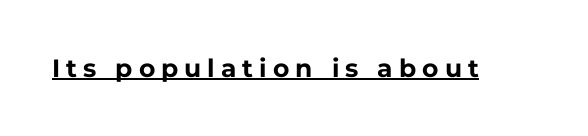
The image shows 25 px bold type, upright; set unusually wide letter spacing (+0.24 em), underlined.
